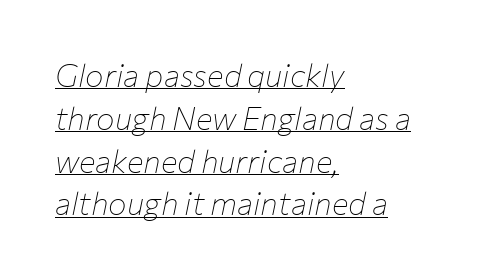
Q: Is the text bold? A: No.
Q: Is the text italic (slanted)? A: Yes, it leans right by about 12 degrees.
Q: Is the text underlined? A: Yes.
Q: How is the paragraph aligned? A: Left-aligned.
Q: Is the spacing between letters normal or unusually wide? A: Normal.
Q: Is the spacing between lines tight, normal or loose? A: Normal.
Q: Width (condensed, normal, or wide)? A: Normal.
Q: Stroke contrast? A: Low.
Q: x-height? A: Medium.
Q: Monospaced? A: No.
